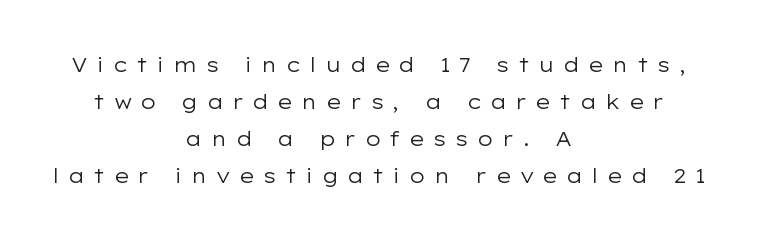
{"italic": "no", "bold": "no", "underline": "no", "align": "center", "line_spacing_ratio": 1.85, "letter_spacing": "wide", "letter_spacing_em": 0.41, "glyph_px": 20}
